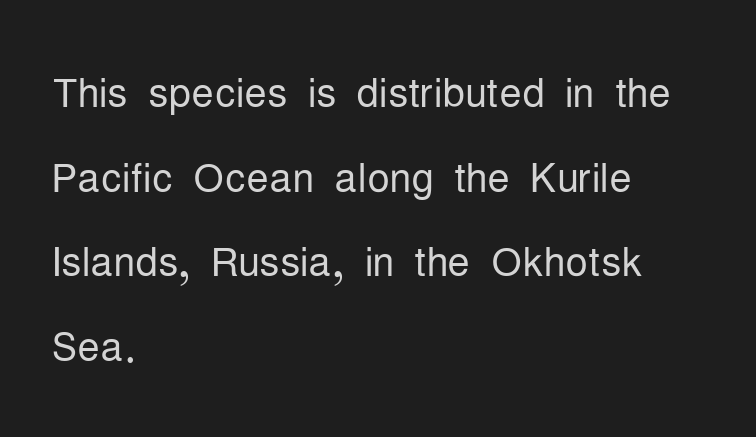
The image shows 56 px light, condensed sans-serif type, upright; set left-aligned, normal line spacing (1.51x), normal letter spacing, not underlined; low stroke contrast and a medium x-height.
